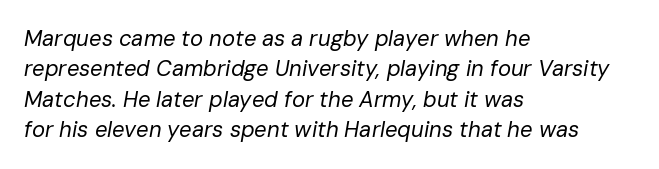
{"italic": "yes", "lean": "right", "slant_degrees": 10, "bold": "no", "underline": "no", "align": "left", "line_spacing": "normal", "line_spacing_ratio": 1.38, "letter_spacing": "normal", "letter_spacing_em": 0.0, "glyph_px": 22}
